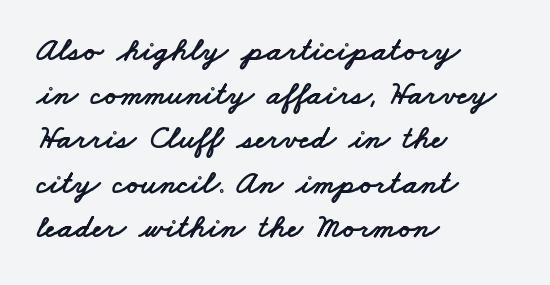
These lines are rendered in a variable-pitch font. All the whitespace from short lines collects on the right. This is sans-serif lettering, the kind often seen on screens and signage. The rows are spaced the way most documents space them. The letters sit at their default tracking, neither squeezed nor spread.
